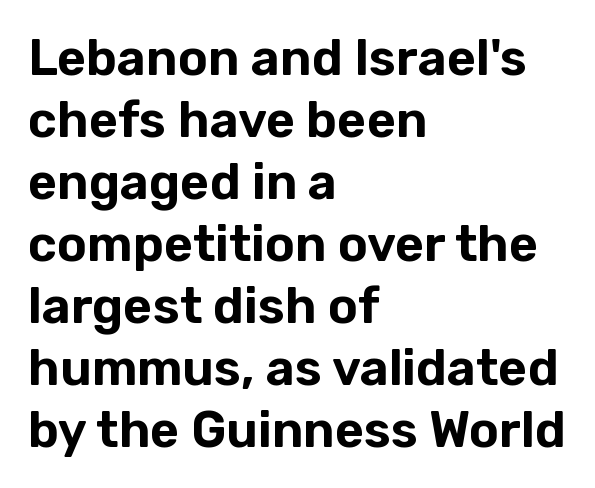
The image shows 50 px sans-serif type, upright; set left-aligned, line spacing 1.24x, normal letter spacing, not underlined; low stroke contrast and a medium x-height.
